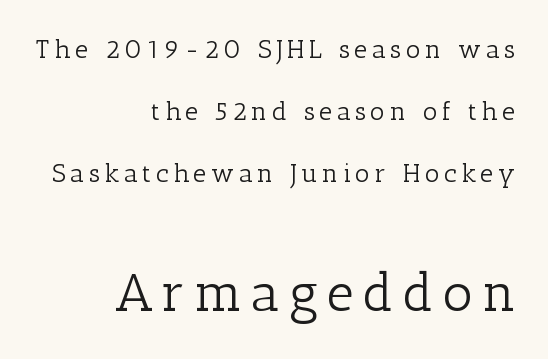
Q: Is the text bold? A: No.
Q: Is the text italic (slanted)? A: No, it is upright.
Q: Is the typeface a serif or a sans-serif typeface? A: Serif.
Q: Is the text underlined? A: No.
Q: How is the paragraph aligned? A: Right-aligned.
Q: Is the spacing between lines tight, normal or loose? A: Loose.
Q: Which block of text is set in a larger size, the first (top) or the second (bottom)? A: The second (bottom) one.
Q: Width (condensed, normal, or wide)? A: Normal.
Q: Stroke contrast? A: Low.
Q: x-height? A: Medium.
Q: Monospaced? A: No.
